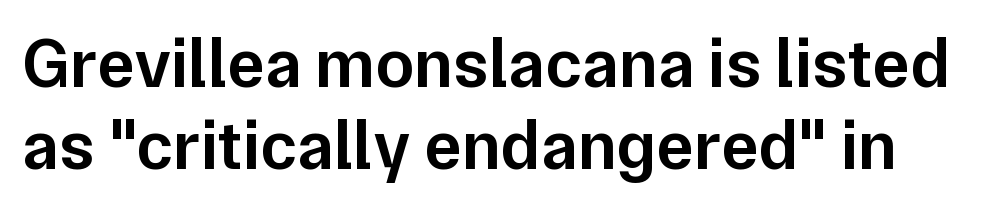
This sample uses an upright cut, with every glyph sitting square on the baseline. Honestly, the letter spacing is just normal — you wouldn't notice it. Just letters on the line, the space beneath them empty. The type family on display is of the sans-serif kind. Stems and bowls a touch heavier than normal — semibold. Character widths vary here, with narrow letters taking less room than wide ones.
